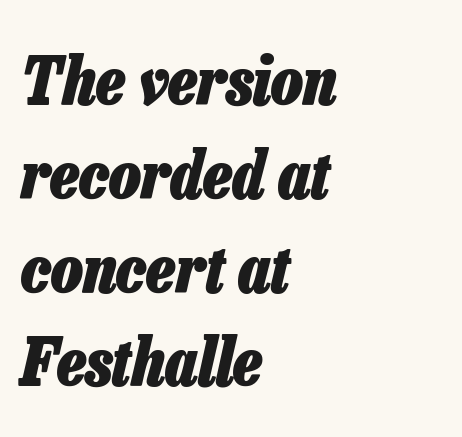
Q: Is the text bold? A: Yes.
Q: Is the text italic (slanted)? A: Yes, it leans right by about 13 degrees.
Q: Is the text underlined? A: No.
Q: How is the paragraph aligned? A: Left-aligned.
Q: Is the spacing between letters normal or unusually wide? A: Normal.
Q: Is the spacing between lines tight, normal or loose? A: Normal.
Q: Width (condensed, normal, or wide)? A: Condensed.
Q: Stroke contrast? A: Low.
Q: x-height? A: Medium.
Q: Monospaced? A: No.
